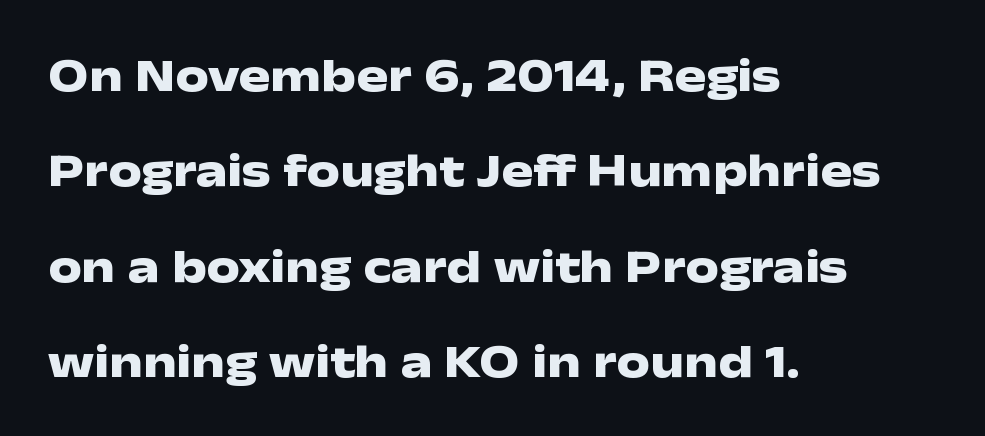
Q: Is the text bold? A: Yes.
Q: Is the text italic (slanted)? A: No, it is upright.
Q: Is the typeface a serif or a sans-serif typeface? A: Sans-serif.
Q: Is the text underlined? A: No.
Q: How is the paragraph aligned? A: Left-aligned.
Q: Is the spacing between letters normal or unusually wide? A: Normal.
Q: Is the spacing between lines tight, normal or loose? A: Loose.
Q: Width (condensed, normal, or wide)? A: Wide.
Q: Stroke contrast? A: Low.
Q: x-height? A: Medium.
Q: Monospaced? A: No.
